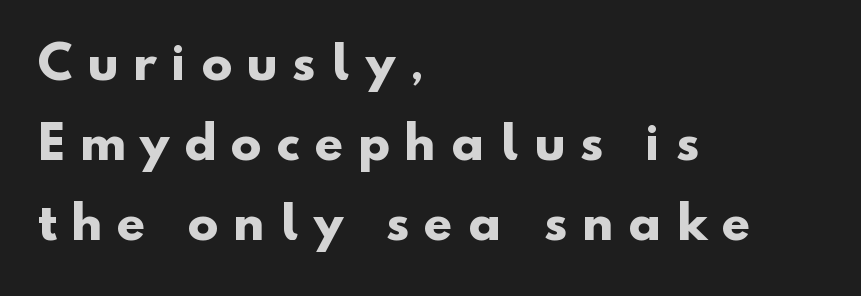
The image shows 46 px heavy sans-serif type; set left-aligned, line spacing 1.74x, unusually wide letter spacing (+0.33 em), not underlined; low stroke contrast and a small x-height.
